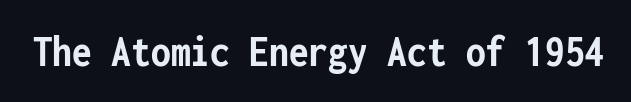
Students, this is bold: see how much ink each stroke carries. Each letter's strokes conclude bluntly, with no projecting serifs. The foot of each line stays bare and open. A typesetter would call this monospace, since all characters share one set width. It's the straight-up-and-down kind of type. The passage shown has conventional tracking throughout.
